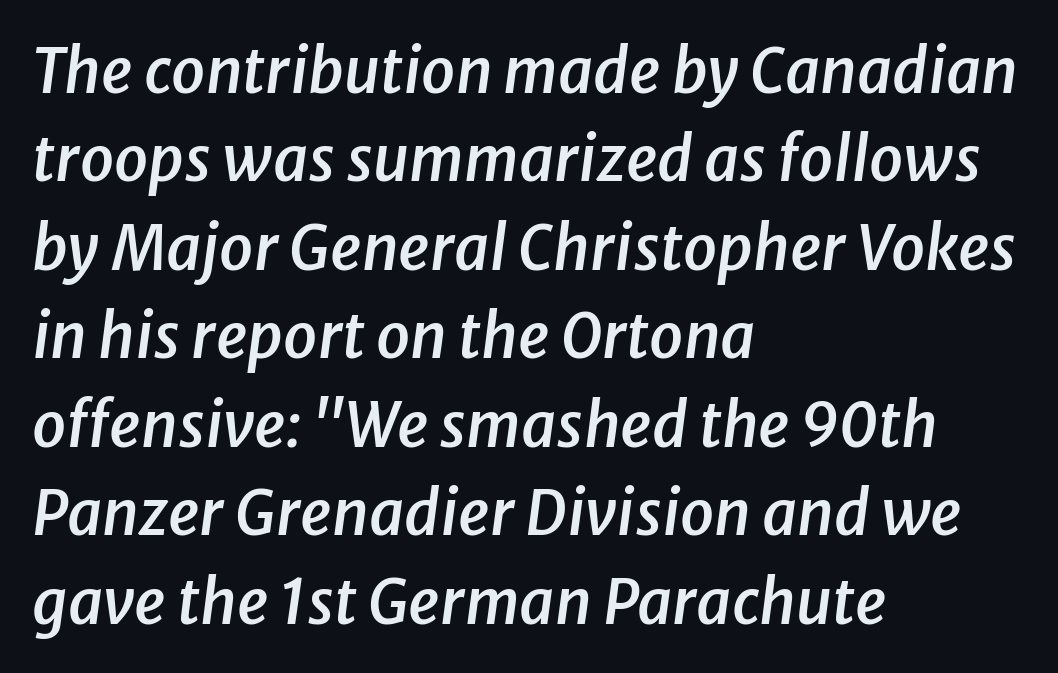
{"italic": "yes", "lean": "right", "slant_degrees": 8, "bold": "semi", "weight": "semibold", "width": "normal", "stroke_contrast": "low", "x_height": "medium", "monospaced": "no", "underline": "no", "align": "left", "line_spacing": "normal", "line_spacing_ratio": 1.45, "letter_spacing": "normal", "letter_spacing_em": 0.0, "glyph_px": 61}
